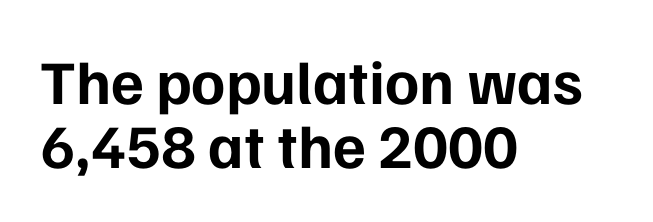
These words are printed bold, with thick strokes throughout. In terms of posture, this sample is upright. Words appear dense and cohesive because spacing is normal. Looks like regular typesetting: each glyph gets only the width it needs. A bare baseline throughout the passage. Closely set lines give the paragraph a compact silhouette.
